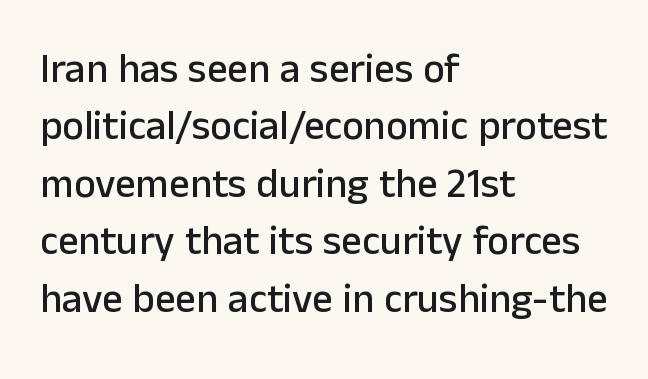
The image shows 41 px sans-serif type, upright; set left-aligned, normal line spacing (1.4x), normal letter spacing, not underlined; low stroke contrast and a medium x-height.
